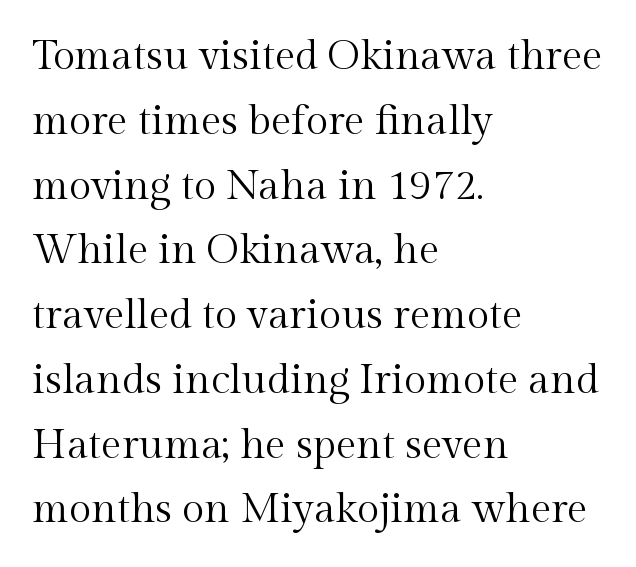
{"serif": "yes", "italic": "no", "bold": "no", "weight": "regular", "width": "normal", "x_height": "medium", "monospaced": "no", "underline": "no", "align": "left", "line_spacing": "normal", "line_spacing_ratio": 1.58, "letter_spacing": "normal", "letter_spacing_em": 0.0, "glyph_px": 41}
